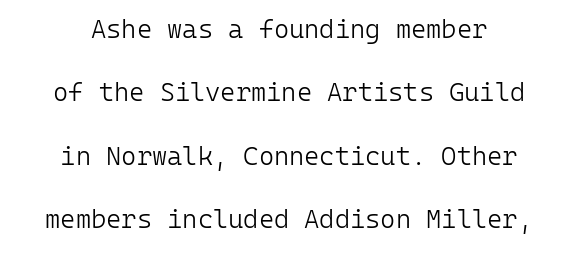
The image shows 26 px text type, upright; set centered, loose line spacing (2.44x), normal letter spacing, not underlined.
